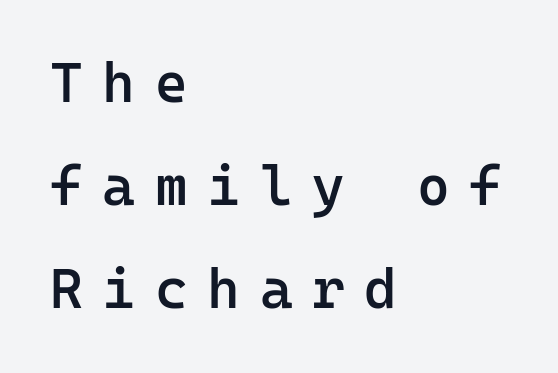
{"serif": "no", "italic": "no", "bold": "semi", "weight": "semibold", "width": "normal", "stroke_contrast": "low", "x_height": "medium", "monospaced": "yes", "underline": "no", "align": "left", "line_spacing_ratio": 1.84, "letter_spacing": "wide", "letter_spacing_em": 0.35, "glyph_px": 56}
